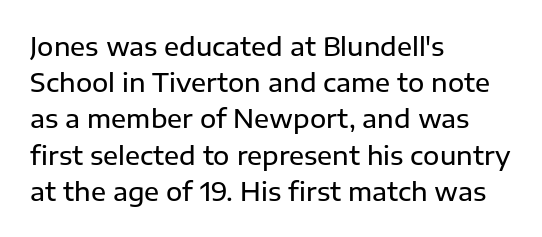
The image shows 25 px text type, upright; set left-aligned, normal line spacing (1.45x), normal letter spacing, not underlined.
